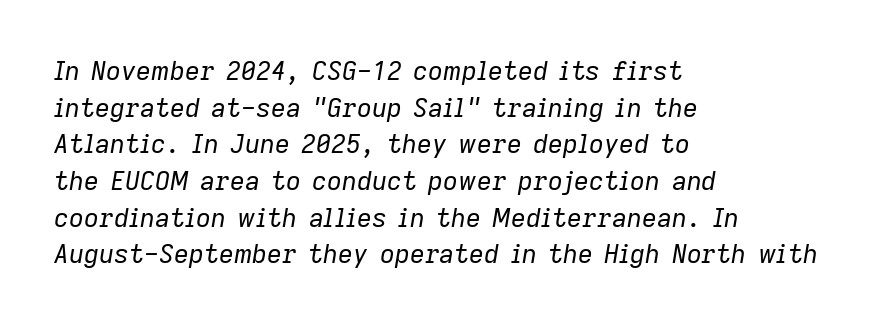
Q: Is the text bold? A: No.
Q: Is the text italic (slanted)? A: Yes, it leans right by about 9 degrees.
Q: Is the text underlined? A: No.
Q: How is the paragraph aligned? A: Left-aligned.
Q: Is the spacing between letters normal or unusually wide? A: Normal.
Q: Is the spacing between lines tight, normal or loose? A: Normal.
